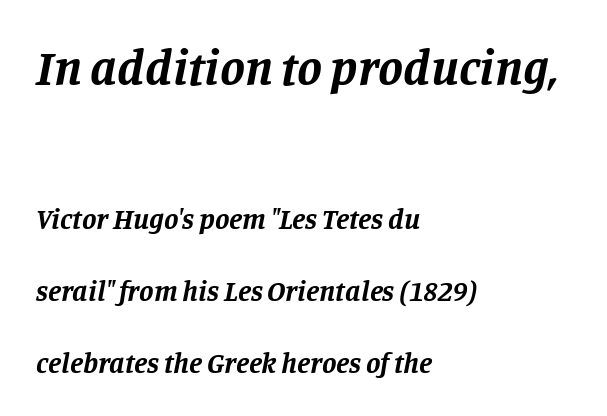
Q: Is the text bold? A: Yes.
Q: Is the text italic (slanted)? A: Yes, it leans right by about 11 degrees.
Q: Is the typeface a serif or a sans-serif typeface? A: Serif.
Q: Is the text underlined? A: No.
Q: How is the paragraph aligned? A: Left-aligned.
Q: Is the spacing between letters normal or unusually wide? A: Normal.
Q: Is the spacing between lines tight, normal or loose? A: Loose.
Q: Which block of text is set in a larger size, the first (top) or the second (bottom)? A: The first (top) one.
Q: Width (condensed, normal, or wide)? A: Normal.
Q: Stroke contrast? A: Low.
Q: x-height? A: Large.
Q: Monospaced? A: No.
